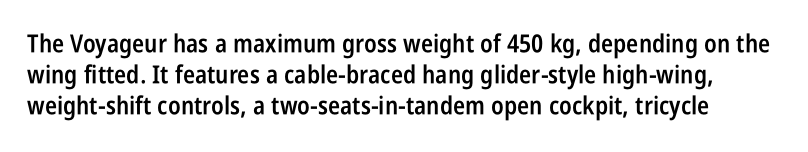
The image shows 25 px text type, upright; set normal line spacing (1.25x), normal letter spacing, not underlined.
